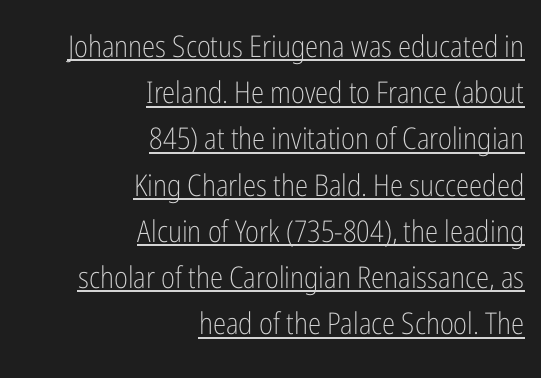
{"serif": "no", "italic": "no", "bold": "no", "weight": "light", "width": "condensed", "stroke_contrast": "low", "x_height": "medium", "monospaced": "no", "underline": "yes", "align": "right", "line_spacing": "normal", "line_spacing_ratio": 1.54, "letter_spacing": "normal", "letter_spacing_em": 0.0, "glyph_px": 30}
